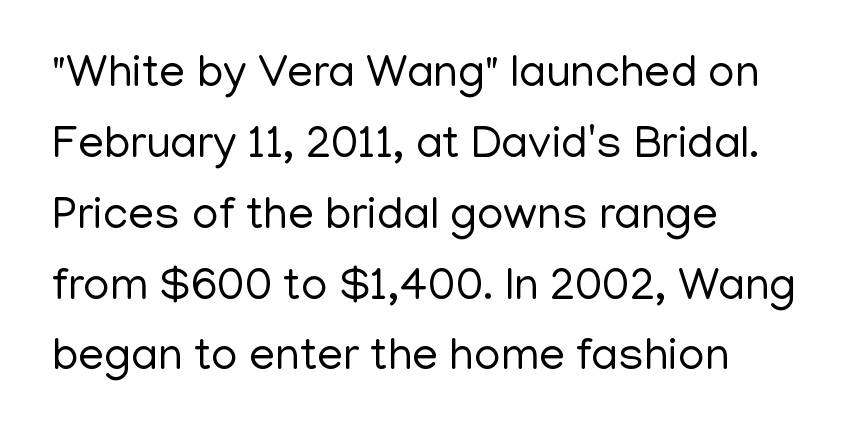
Q: Is the text bold? A: No.
Q: Is the text italic (slanted)? A: No, it is upright.
Q: Is the typeface a serif or a sans-serif typeface? A: Sans-serif.
Q: Is the text underlined? A: No.
Q: How is the paragraph aligned? A: Left-aligned.
Q: Is the spacing between letters normal or unusually wide? A: Normal.
Q: Is the spacing between lines tight, normal or loose? A: Normal.
Q: Width (condensed, normal, or wide)? A: Normal.
Q: Stroke contrast? A: Low.
Q: x-height? A: Medium.
Q: Monospaced? A: No.
